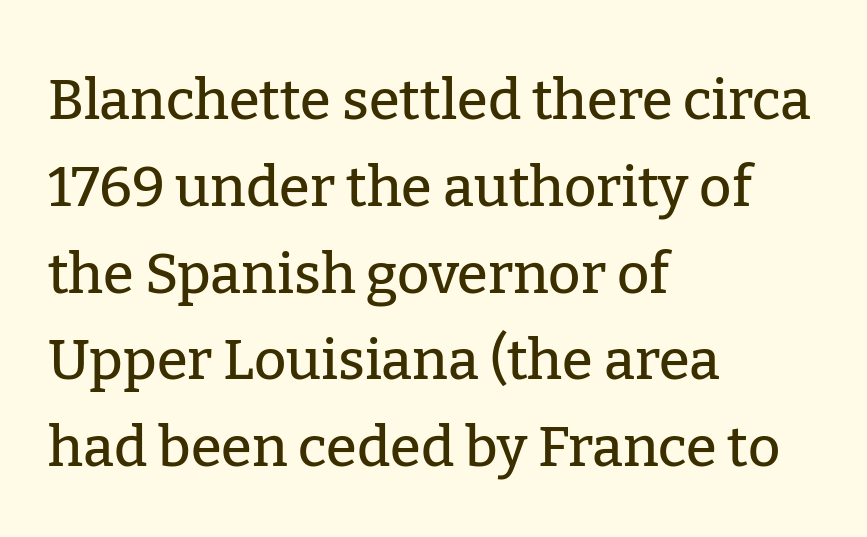
Q: Is the text italic (slanted)? A: No, it is upright.
Q: Is the typeface a serif or a sans-serif typeface? A: Serif.
Q: Is the text underlined? A: No.
Q: How is the paragraph aligned? A: Left-aligned.
Q: Is the spacing between letters normal or unusually wide? A: Normal.
Q: Is the spacing between lines tight, normal or loose? A: Normal.
Q: Width (condensed, normal, or wide)? A: Normal.
Q: Stroke contrast? A: Low.
Q: x-height? A: Medium.
Q: Monospaced? A: No.
